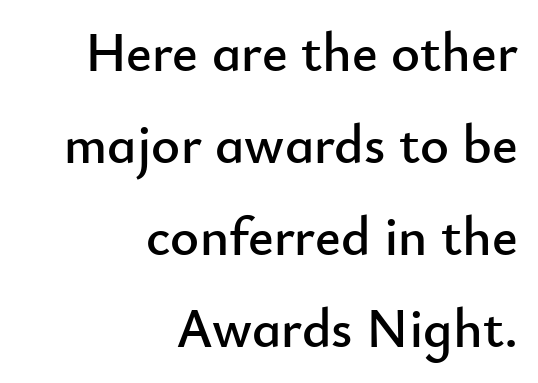
The image shows 55 px sans-serif type, upright; set right-aligned, normal line spacing (1.67x), normal letter spacing, not underlined; low stroke contrast and a small x-height.
